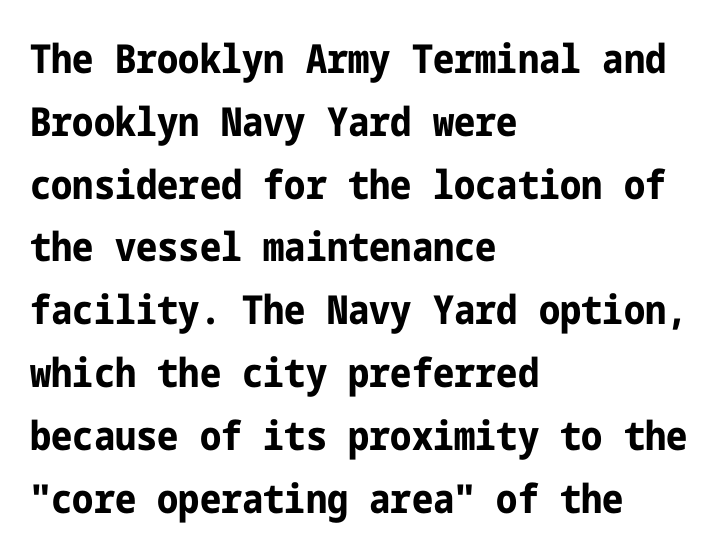
The image shows 40 px bold, condensed sans-serif type, upright; set left-aligned, normal line spacing (1.57x), normal letter spacing, not underlined; low stroke contrast and a medium x-height.
